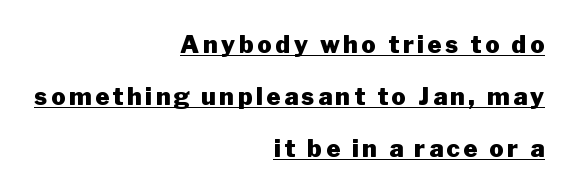
Layout note: lines flush right. Line spacing here is loose. Notice how a bar underscores the lettering throughout. The glyphs have the mass of a bold cut. Italic? Not at all — the glyphs are vertical.
